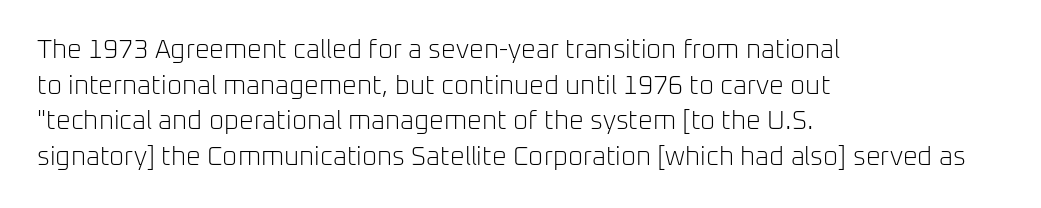
Q: Is the text bold? A: No.
Q: Is the text italic (slanted)? A: No, it is upright.
Q: Is the text underlined? A: No.
Q: How is the paragraph aligned? A: Left-aligned.
Q: Is the spacing between letters normal or unusually wide? A: Normal.
Q: Is the spacing between lines tight, normal or loose? A: Normal.
